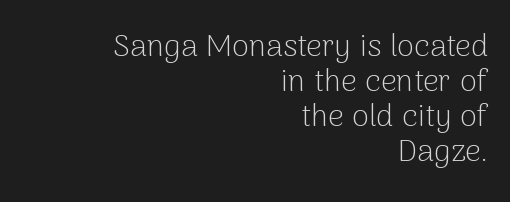
To sum up the face: it is a sans, with no serifs. Line spacing here is tight. The rendering keeps characters at their native spacing. The letters stand upright; this is a roman face. Each row of text sits above clean, open space.
